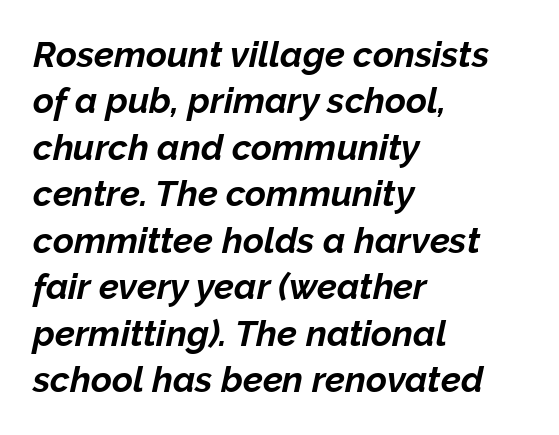
The image shows 36 px bold type, italic (leaning right); set left-aligned, normal line spacing (1.29x), normal letter spacing, not underlined; low stroke contrast and a medium x-height.
